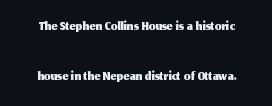
Short and long lines alike share a common midpoint. Standard letterfit; no display-style spreading of the glyphs. Quick note: interline space is abundant. The area under the type is left untouched.
